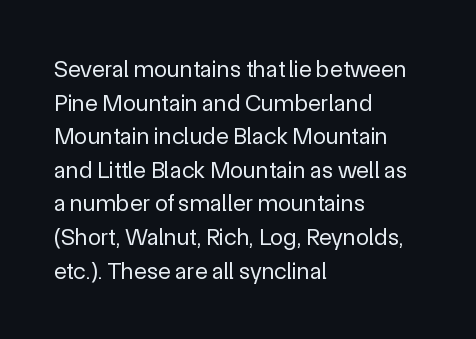
Q: Is the text bold? A: No.
Q: Is the text italic (slanted)? A: No, it is upright.
Q: Is the text underlined? A: No.
Q: How is the paragraph aligned? A: Left-aligned.
Q: Is the spacing between letters normal or unusually wide? A: Normal.
Q: Is the spacing between lines tight, normal or loose? A: Normal.
